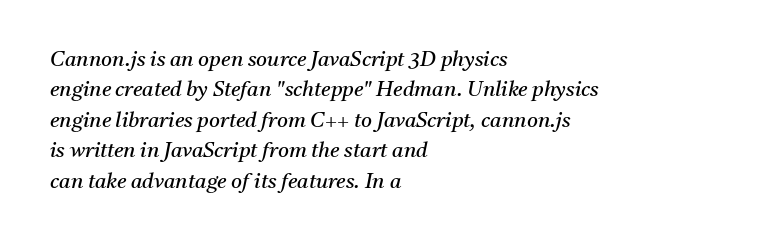
A classic flush-left, rag-right setting is used for this passage. Descender tails drop into unmarked territory. Stroke mass is kept to a normal reading level or below. Inter-character spacing is left at the font's built-in metrics.
